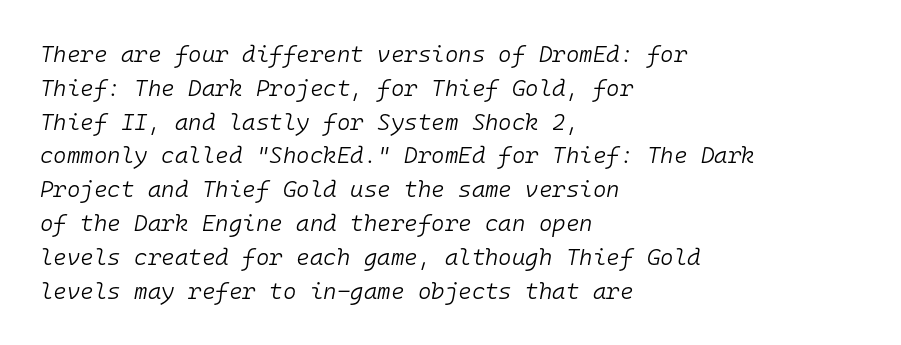
The image shows 23 px text type, italic (leaning right); set left-aligned, normal line spacing (1.47x), normal letter spacing, not underlined.
